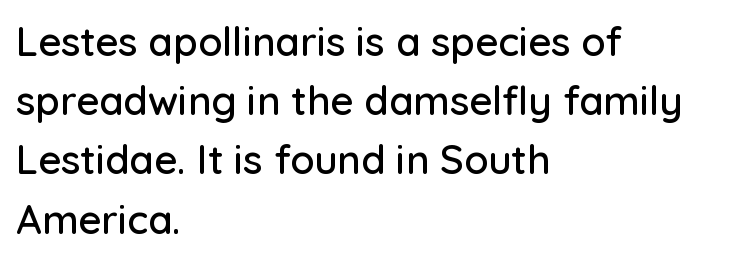
Looks like regular typesetting: each glyph gets only the width it needs. The font's upright variant was chosen for this text. In CSS terms this would be text-align: left. In terms of letterform style, serifs are entirely absent.
